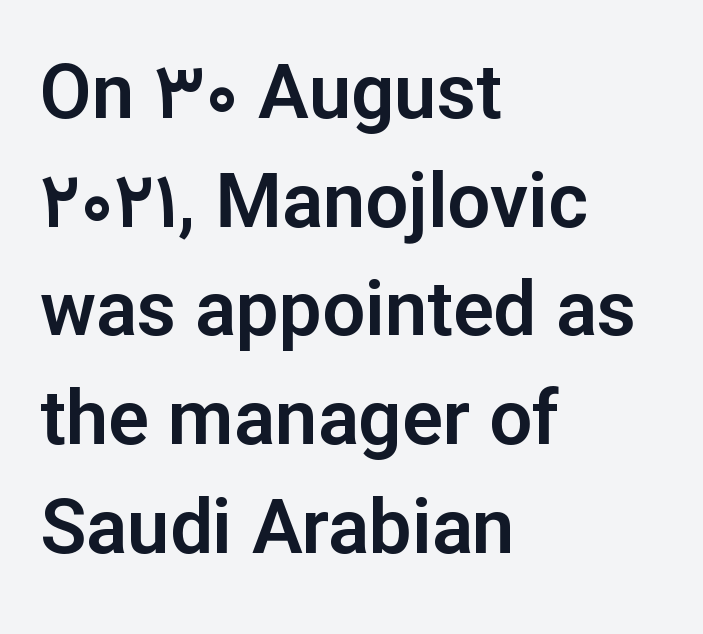
Type style note: lacks serifs. Do the characters align in a grid? No, the font is proportional. Where is the straight margin? On the left. No word sits above an underline. Compared with typical paragraphs, the rows here are spaced about the same.
